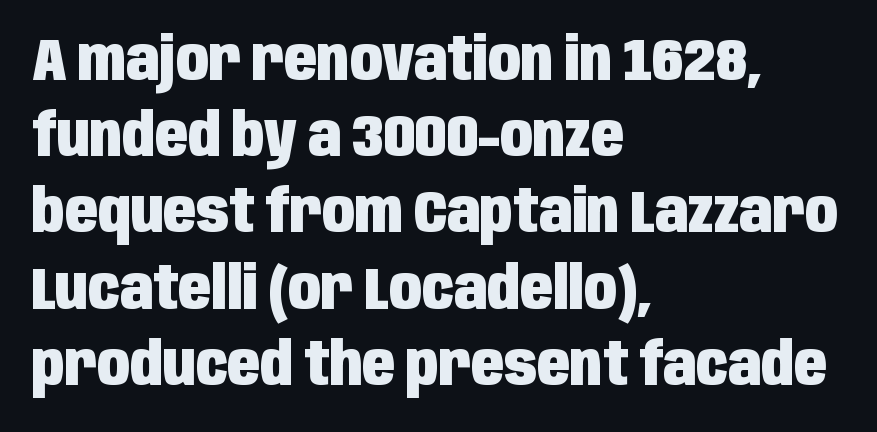
The image shows 60 px heavy, condensed sans-serif type, upright; set left-aligned, normal line spacing (1.27x), normal letter spacing, not underlined; low stroke contrast and a large x-height.
